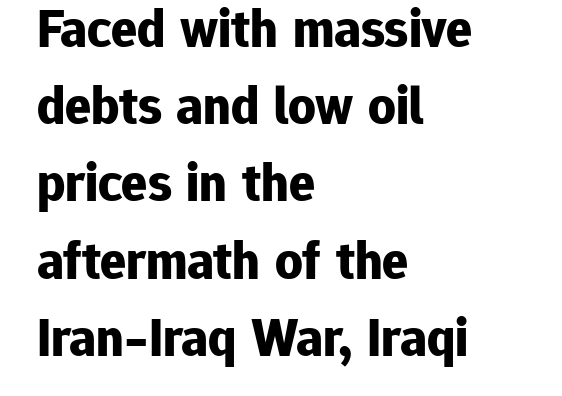
{"serif": "no", "italic": "no", "bold": "yes", "weight": "bold", "width": "normal", "stroke_contrast": "low", "x_height": "medium", "monospaced": "no", "underline": "no", "align": "left", "line_spacing": "normal", "line_spacing_ratio": 1.43, "letter_spacing": "normal", "letter_spacing_em": 0.0, "glyph_px": 54}
